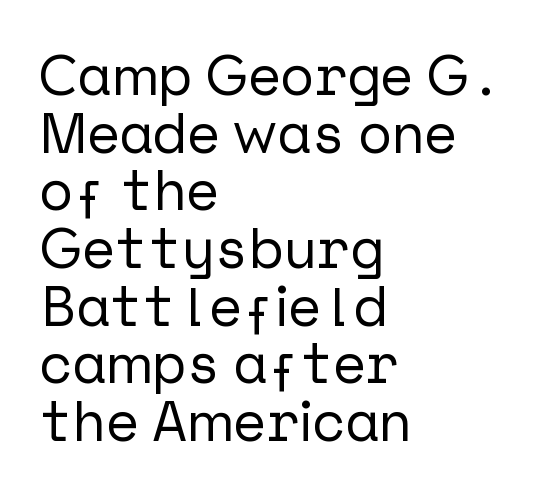
The image shows 56 px sans-serif type, upright; set left-aligned, tight line spacing (1.03x), normal letter spacing, not underlined; low stroke contrast and a medium x-height.
